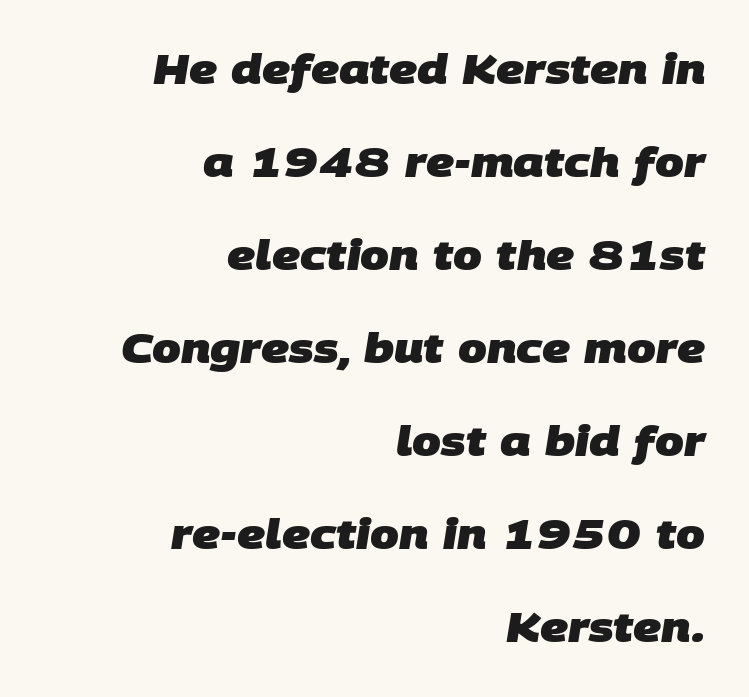
The line texture is even and compact thanks to regular tracking. Every letter is thick-stroked: bold, no question. Each letter's strokes conclude bluntly, with no projecting serifs. A bare baseline throughout the passage. The rag falls on the left side of this text block.
